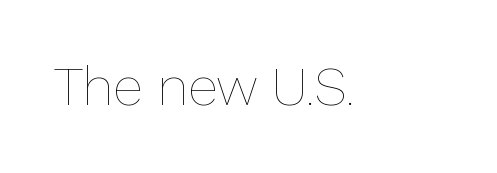
How are the letters spaced? Ordinarily, with no added tracking. This reads as an unemphasized weight, regular at the heaviest. Does the lettering tilt? It doesn't — this is upright. The face used here is proportionally spaced, like ordinary book or web type. The area under the type is left untouched.
